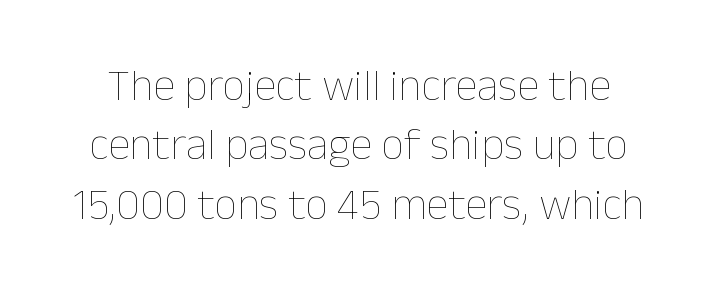
{"italic": "no", "bold": "no", "weight": "thin", "width": "normal", "stroke_contrast": "low", "x_height": "medium", "monospaced": "no", "underline": "no", "line_spacing": "normal", "line_spacing_ratio": 1.32, "letter_spacing": "normal", "letter_spacing_em": 0.0, "glyph_px": 45}
